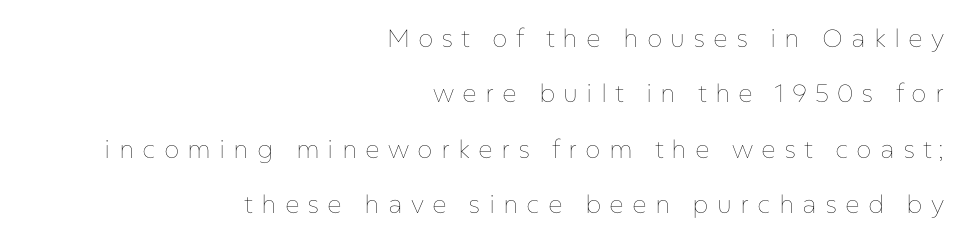
The letterforms sit at book weight or below. Line spacing here is loose. Every stem runs plumb, perpendicular to the baseline. Horizontal alignment here is rightward, an uncommon choice for prose. Plain, unruled lines of type.
